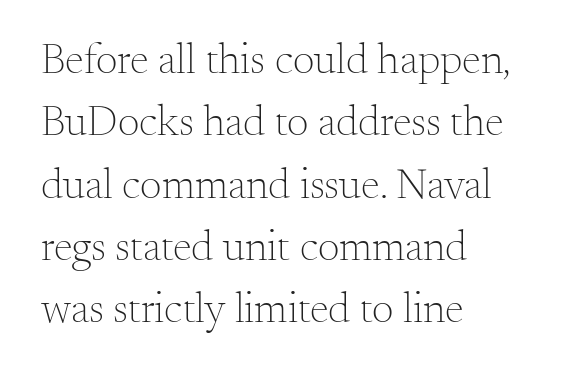
The image shows 43 px light serif type, upright; set left-aligned, normal line spacing (1.45x), normal letter spacing, not underlined; medium stroke contrast and a small x-height.
